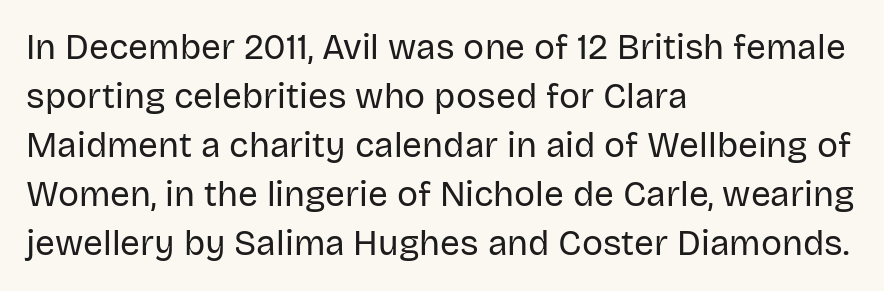
Q: Is the text bold? A: No.
Q: Is the text italic (slanted)? A: No, it is upright.
Q: Is the typeface a serif or a sans-serif typeface? A: Sans-serif.
Q: Is the text underlined? A: No.
Q: How is the paragraph aligned? A: Left-aligned.
Q: Is the spacing between letters normal or unusually wide? A: Normal.
Q: Is the spacing between lines tight, normal or loose? A: Normal.
Q: Width (condensed, normal, or wide)? A: Normal.
Q: Stroke contrast? A: Low.
Q: x-height? A: Large.
Q: Monospaced? A: No.
